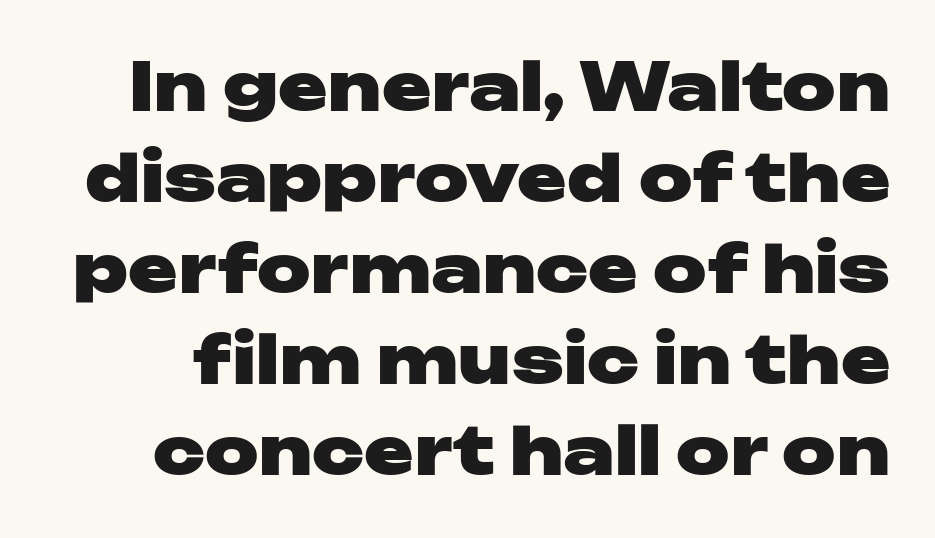
Q: Is the text bold? A: Yes.
Q: Is the text italic (slanted)? A: No, it is upright.
Q: Is the typeface a serif or a sans-serif typeface? A: Sans-serif.
Q: Is the text underlined? A: No.
Q: Is the spacing between letters normal or unusually wide? A: Normal.
Q: Is the spacing between lines tight, normal or loose? A: Normal.
Q: Width (condensed, normal, or wide)? A: Wide.
Q: Stroke contrast? A: Low.
Q: x-height? A: Medium.
Q: Monospaced? A: No.
